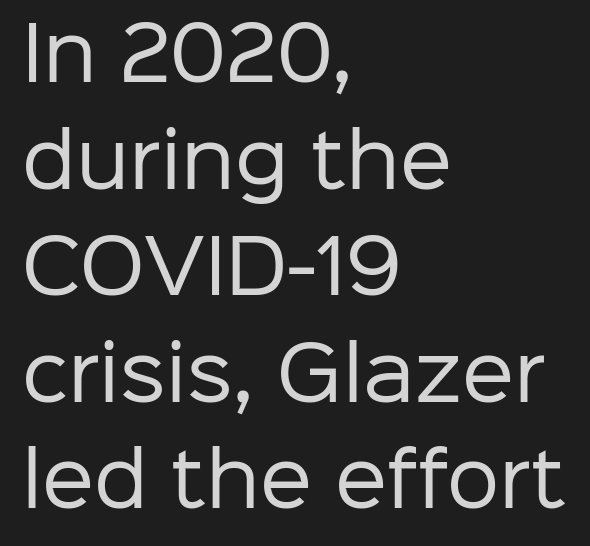
Q: Is the text bold? A: No.
Q: Is the text italic (slanted)? A: No, it is upright.
Q: Is the typeface a serif or a sans-serif typeface? A: Sans-serif.
Q: Is the text underlined? A: No.
Q: How is the paragraph aligned? A: Left-aligned.
Q: Is the spacing between letters normal or unusually wide? A: Normal.
Q: Is the spacing between lines tight, normal or loose? A: Normal.
Q: Width (condensed, normal, or wide)? A: Normal.
Q: Stroke contrast? A: Low.
Q: x-height? A: Medium.
Q: Monospaced? A: No.
